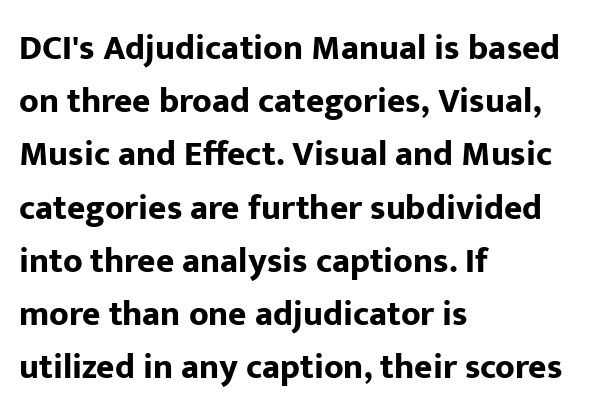
{"serif": "no", "italic": "no", "bold": "yes", "weight": "bold", "width": "normal", "stroke_contrast": "low", "x_height": "medium", "monospaced": "no", "underline": "no", "align": "left", "line_spacing": "normal", "line_spacing_ratio": 1.52, "letter_spacing": "normal", "letter_spacing_em": 0.0, "glyph_px": 35}
